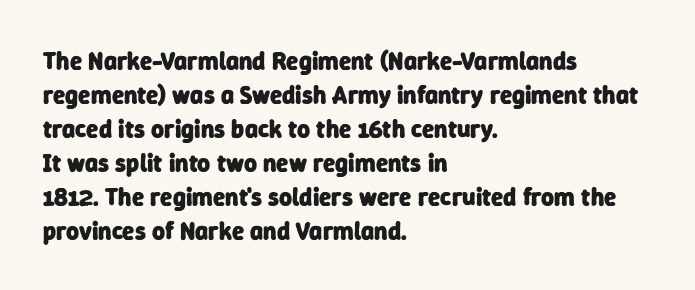
{"bold": "yes", "underline": "no", "align": "left", "line_spacing": "normal", "line_spacing_ratio": 1.36, "letter_spacing": "normal", "letter_spacing_em": 0.0, "glyph_px": 25}
